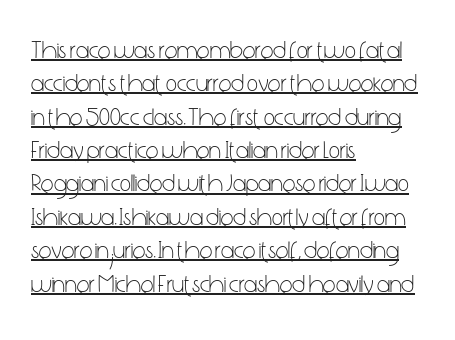
The image shows 24 px text type, upright; set left-aligned, normal line spacing (1.39x), normal letter spacing, underlined.
